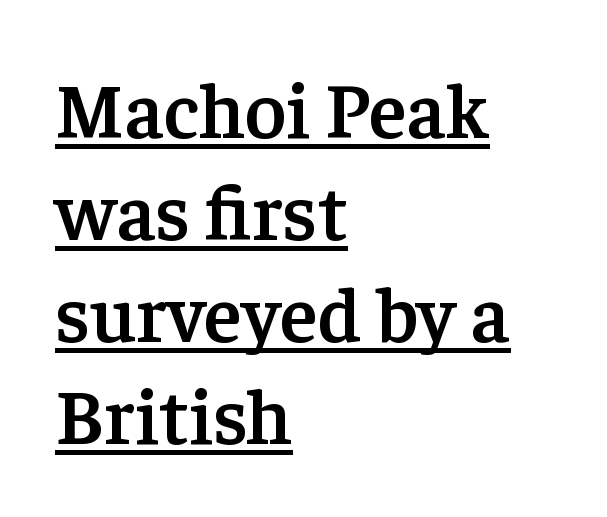
These lines are set flush left with a ragged right edge. Italic: no, the glyphs are upright roman. Here the glyphs are tracked normally, forming tight word shapes. Old-style or modern, the face here clearly has serifs. In designer terms, the underline attribute is active on this setting. Note the varied advance widths — an 'i' is clearly narrower than an 'm'.
